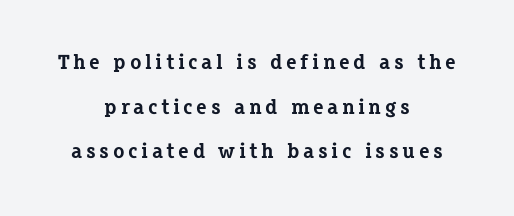
{"italic": "no", "bold": "yes", "underline": "no", "align": "center", "line_spacing": "loose", "line_spacing_ratio": 2.12, "glyph_px": 21}
